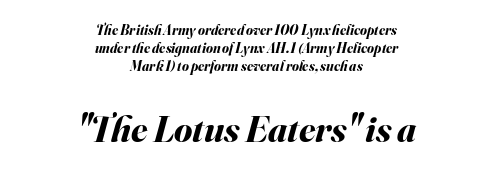
Q: Is the text bold? A: Yes.
Q: Is the text italic (slanted)? A: Yes, it leans right by about 16 degrees.
Q: Is the text underlined? A: No.
Q: How is the paragraph aligned? A: Centered.
Q: Is the spacing between letters normal or unusually wide? A: Normal.
Q: Is the spacing between lines tight, normal or loose? A: Normal.
Q: Which block of text is set in a larger size, the first (top) or the second (bottom)? A: The second (bottom) one.
Q: Width (condensed, normal, or wide)? A: Normal.
Q: Stroke contrast? A: Medium.
Q: x-height? A: Small.
Q: Monospaced? A: No.
